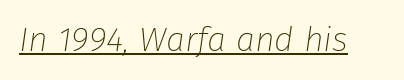
{"italic": "yes", "lean": "right", "slant_degrees": 8, "bold": "no", "weight": "thin", "width": "normal", "stroke_contrast": "low", "x_height": "medium", "monospaced": "no", "underline": "yes", "letter_spacing": "normal", "letter_spacing_em": 0.0, "glyph_px": 34}
